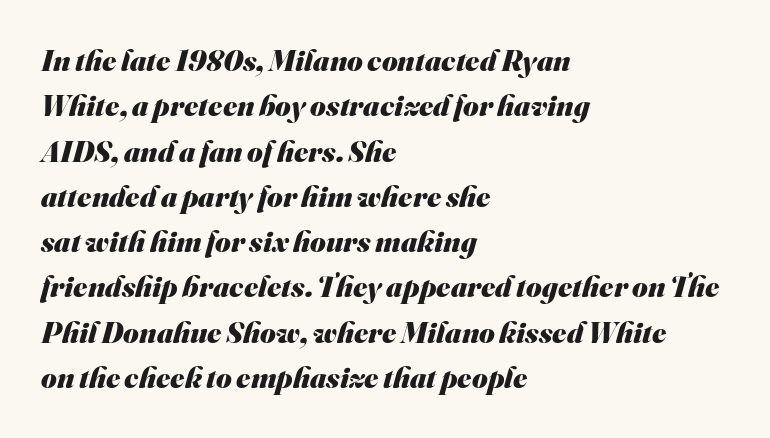
Q: Is the text bold? A: Yes.
Q: Is the typeface a serif or a sans-serif typeface? A: Sans-serif.
Q: Is the text underlined? A: No.
Q: How is the paragraph aligned? A: Left-aligned.
Q: Is the spacing between letters normal or unusually wide? A: Normal.
Q: Is the spacing between lines tight, normal or loose? A: Normal.
Q: Width (condensed, normal, or wide)? A: Normal.
Q: Stroke contrast? A: Medium.
Q: x-height? A: Small.
Q: Monospaced? A: No.
